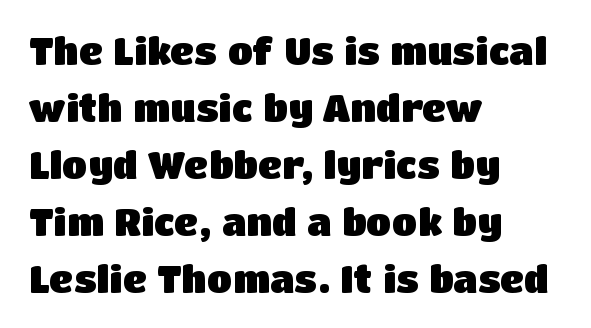
{"serif": "no", "italic": "no", "bold": "yes", "weight": "heavy", "width": "normal", "stroke_contrast": "low", "x_height": "large", "monospaced": "no", "underline": "no", "align": "left", "line_spacing": "normal", "line_spacing_ratio": 1.54, "letter_spacing": "normal", "letter_spacing_em": 0.0, "glyph_px": 37}
